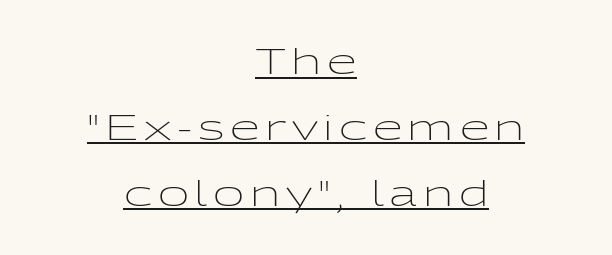
Q: Is the text bold? A: No.
Q: Is the text italic (slanted)? A: No, it is upright.
Q: Is the typeface a serif or a sans-serif typeface? A: Sans-serif.
Q: Is the text underlined? A: Yes.
Q: How is the paragraph aligned? A: Centered.
Q: Is the spacing between lines tight, normal or loose? A: Loose.
Q: Width (condensed, normal, or wide)? A: Wide.
Q: Stroke contrast? A: Low.
Q: x-height? A: Medium.
Q: Monospaced? A: No.
